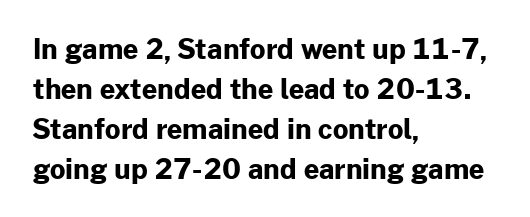
A student would call this left alignment; a typographer would say flush left, rag right. Lines of text with bare space underneath. Does the weight exceed regular? Yes, all the way to bold. Posture: vertical. The rows are spaced the way most documents space them. In terms of letterspacing, this is plain default setting.
